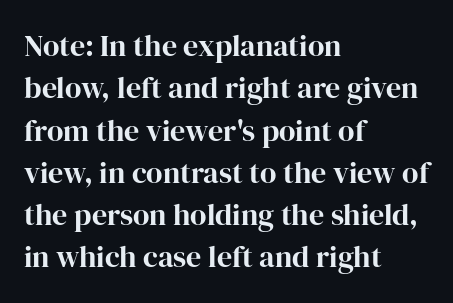
The image shows 30 px bold serif type, upright; set left-aligned, normal line spacing (1.41x), normal letter spacing, not underlined; high stroke contrast and a medium x-height.
